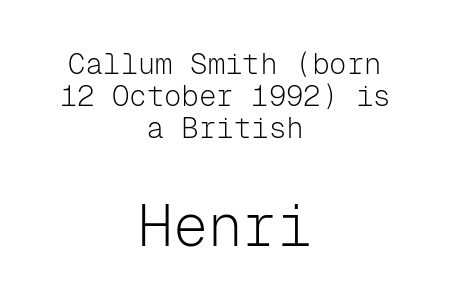
Q: Is the text bold? A: No.
Q: Is the text italic (slanted)? A: No, it is upright.
Q: Is the typeface a serif or a sans-serif typeface? A: Sans-serif.
Q: Is the text underlined? A: No.
Q: How is the paragraph aligned? A: Centered.
Q: Is the spacing between letters normal or unusually wide? A: Normal.
Q: Is the spacing between lines tight, normal or loose? A: Tight.
Q: Which block of text is set in a larger size, the first (top) or the second (bottom)? A: The second (bottom) one.
Q: Width (condensed, normal, or wide)? A: Normal.
Q: Stroke contrast? A: Low.
Q: x-height? A: Medium.
Q: Monospaced? A: Yes.
